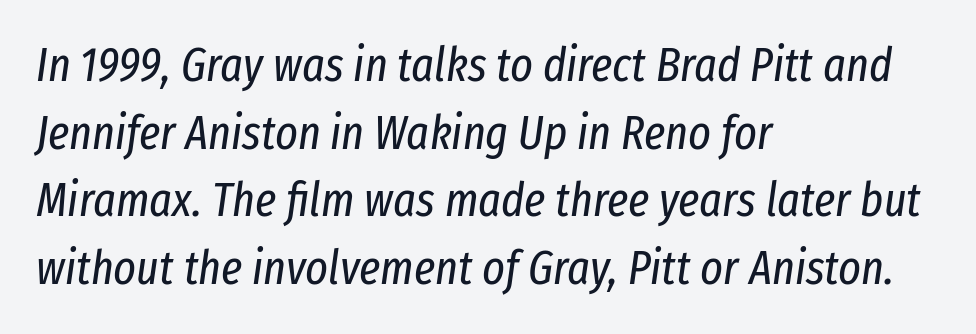
{"italic": "yes", "lean": "right", "slant_degrees": 8, "bold": "no", "weight": "regular", "width": "condensed", "stroke_contrast": "low", "x_height": "medium", "monospaced": "no", "underline": "no", "align": "left", "line_spacing": "normal", "line_spacing_ratio": 1.41, "letter_spacing": "normal", "letter_spacing_em": 0.0, "glyph_px": 48}
